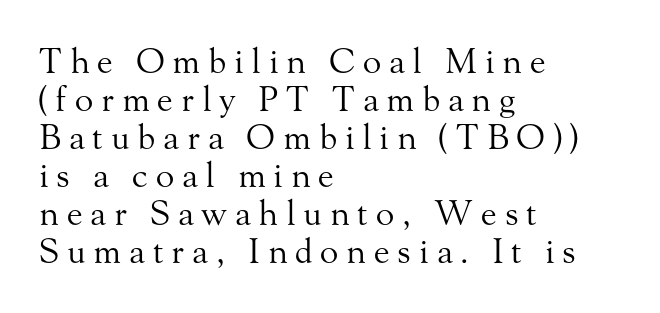
The image shows 34 px regular-weight serif type, upright; set left-aligned, tight line spacing (1.12x), unusually wide letter spacing (+0.23 em), not underlined; medium stroke contrast and a small x-height.
